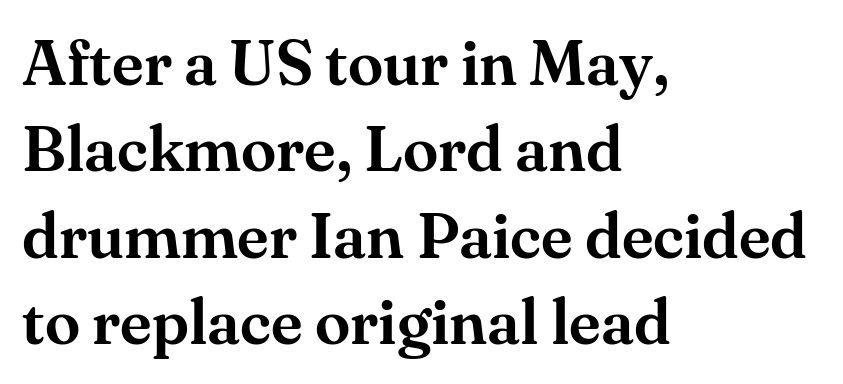
Q: Is the text italic (slanted)? A: No, it is upright.
Q: Is the typeface a serif or a sans-serif typeface? A: Serif.
Q: Is the text underlined? A: No.
Q: How is the paragraph aligned? A: Left-aligned.
Q: Is the spacing between letters normal or unusually wide? A: Normal.
Q: Is the spacing between lines tight, normal or loose? A: Normal.
Q: Width (condensed, normal, or wide)? A: Normal.
Q: Stroke contrast? A: Medium.
Q: x-height? A: Small.
Q: Monospaced? A: No.
